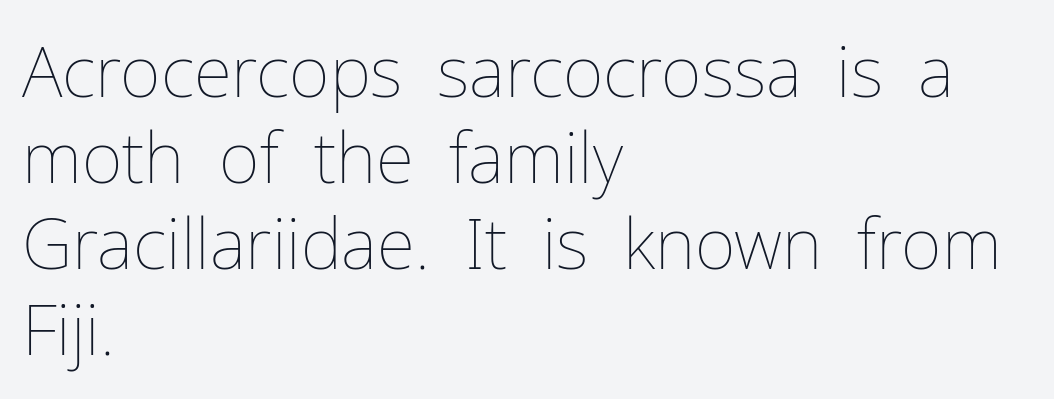
The image shows 70 px thin type, upright; set left-aligned, line spacing 1.23x, normal letter spacing, not underlined; low stroke contrast and a medium x-height.
